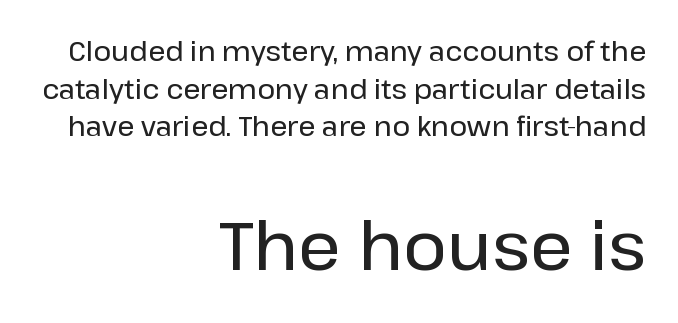
Notice how the passage keeps a crisp vertical edge on the right only. Quick note: underline off. A typesetter would call this leading conventional body-copy spacing. Character widths vary here, with narrow letters taking less room than wide ones.
